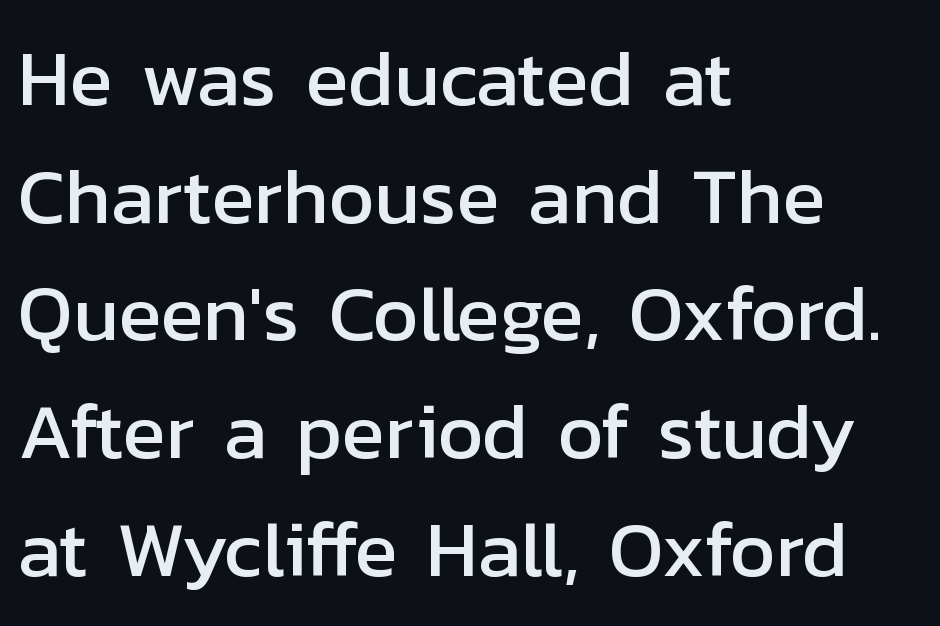
The image shows 79 px sans-serif type, upright; set left-aligned, normal line spacing (1.49x), normal letter spacing, not underlined; low stroke contrast and a medium x-height.
